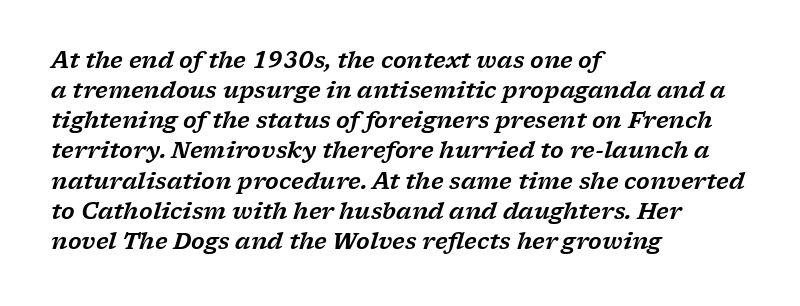
{"italic": "yes", "lean": "right", "slant_degrees": 17, "underline": "no", "align": "left", "line_spacing": "normal", "line_spacing_ratio": 1.37, "letter_spacing": "normal", "letter_spacing_em": 0.0, "glyph_px": 22}
